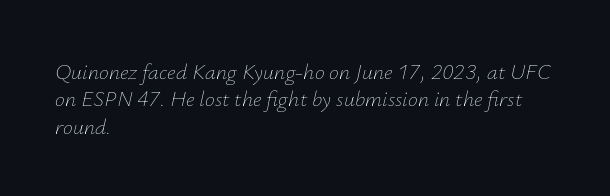
{"italic": "yes", "lean": "right", "slant_degrees": 12, "bold": "no", "underline": "no", "align": "left", "line_spacing_ratio": 1.24, "letter_spacing": "normal", "letter_spacing_em": 0.0, "glyph_px": 22}
